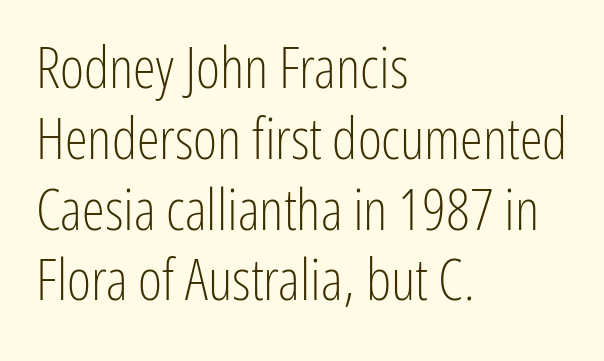
Q: Is the text bold? A: No.
Q: Is the text italic (slanted)? A: No, it is upright.
Q: Is the typeface a serif or a sans-serif typeface? A: Sans-serif.
Q: Is the text underlined? A: No.
Q: How is the paragraph aligned? A: Left-aligned.
Q: Is the spacing between letters normal or unusually wide? A: Normal.
Q: Width (condensed, normal, or wide)? A: Condensed.
Q: Stroke contrast? A: Low.
Q: x-height? A: Medium.
Q: Monospaced? A: No.
